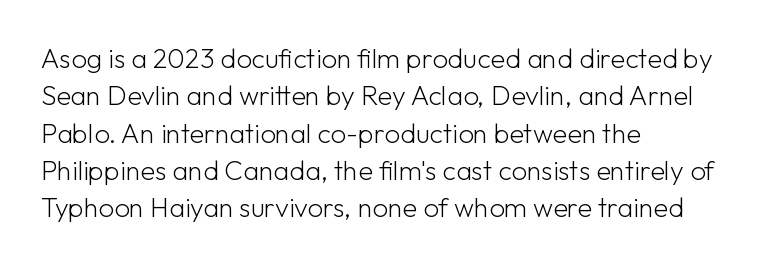
Interline gaps are of average width in this sample. Inter-character spacing is left at the font's built-in metrics. If you drew a line through each stem, it would be perfectly vertical. Words float on clear page, feet unadorned. Each line starts at the same left margin while the right side varies.
